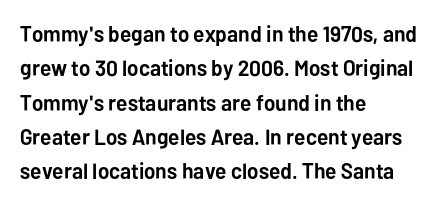
Q: Is the text bold? A: Yes.
Q: Is the text italic (slanted)? A: No, it is upright.
Q: Is the text underlined? A: No.
Q: How is the paragraph aligned? A: Left-aligned.
Q: Is the spacing between letters normal or unusually wide? A: Normal.
Q: Is the spacing between lines tight, normal or loose? A: Normal.
